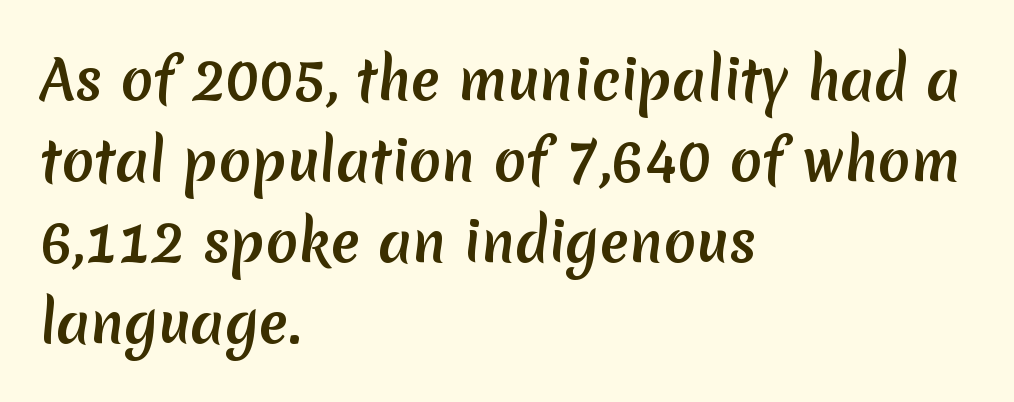
Q: Is the typeface a serif or a sans-serif typeface? A: Sans-serif.
Q: Is the text underlined? A: No.
Q: How is the paragraph aligned? A: Left-aligned.
Q: Is the spacing between letters normal or unusually wide? A: Normal.
Q: Is the spacing between lines tight, normal or loose? A: Normal.
Q: Width (condensed, normal, or wide)? A: Normal.
Q: Stroke contrast? A: Medium.
Q: x-height? A: Medium.
Q: Monospaced? A: No.
